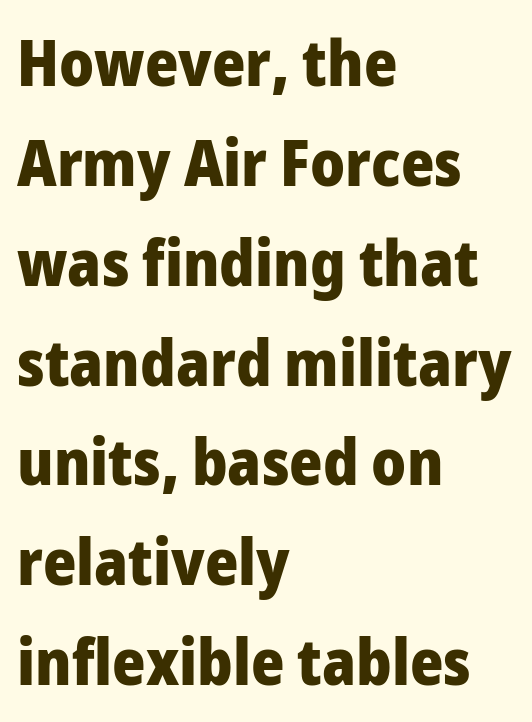
Q: Is the text bold? A: Yes.
Q: Is the text italic (slanted)? A: No, it is upright.
Q: Is the typeface a serif or a sans-serif typeface? A: Sans-serif.
Q: Is the text underlined? A: No.
Q: How is the paragraph aligned? A: Left-aligned.
Q: Is the spacing between letters normal or unusually wide? A: Normal.
Q: Is the spacing between lines tight, normal or loose? A: Normal.
Q: Width (condensed, normal, or wide)? A: Normal.
Q: Stroke contrast? A: Low.
Q: x-height? A: Medium.
Q: Monospaced? A: No.
